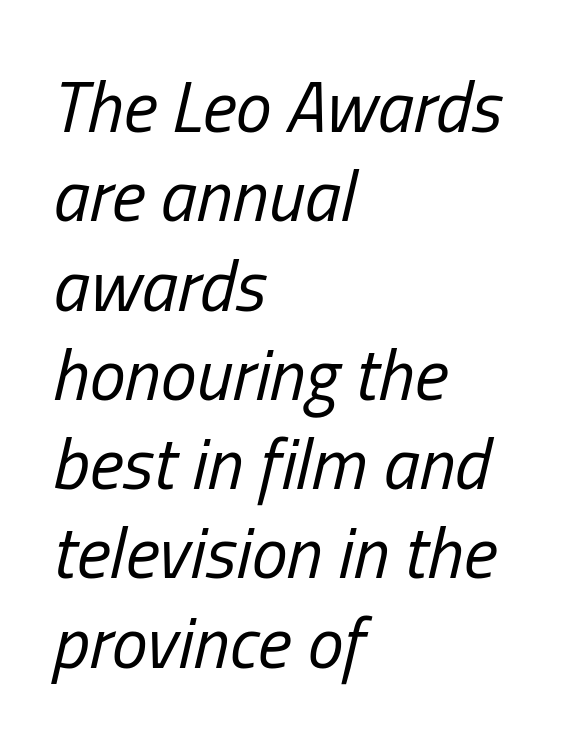
The image shows 72 px regular-weight, condensed type, italic (leaning right); set left-aligned, line spacing 1.24x, normal letter spacing, not underlined; low stroke contrast and a medium x-height.
